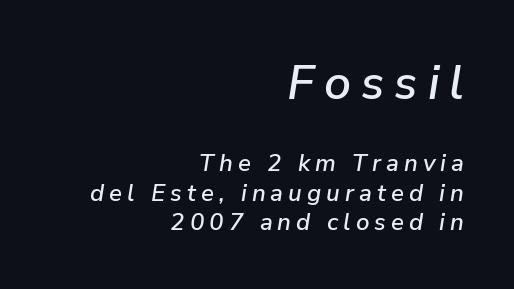
Q: Is the text italic (slanted)? A: Yes, it leans right by about 9 degrees.
Q: Is the text underlined? A: No.
Q: How is the paragraph aligned? A: Right-aligned.
Q: Is the spacing between letters normal or unusually wide? A: Unusually wide.
Q: Which block of text is set in a larger size, the first (top) or the second (bottom)? A: The first (top) one.
Q: Width (condensed, normal, or wide)? A: Normal.
Q: Stroke contrast? A: Low.
Q: x-height? A: Medium.
Q: Monospaced? A: No.
